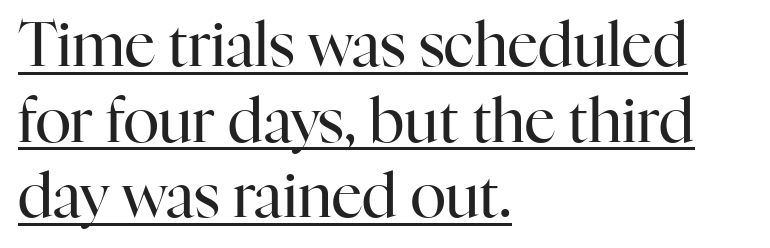
The image shows 60 px regular-weight serif type, upright; set left-aligned, normal line spacing (1.26x), normal letter spacing, underlined; high stroke contrast and a medium x-height.
